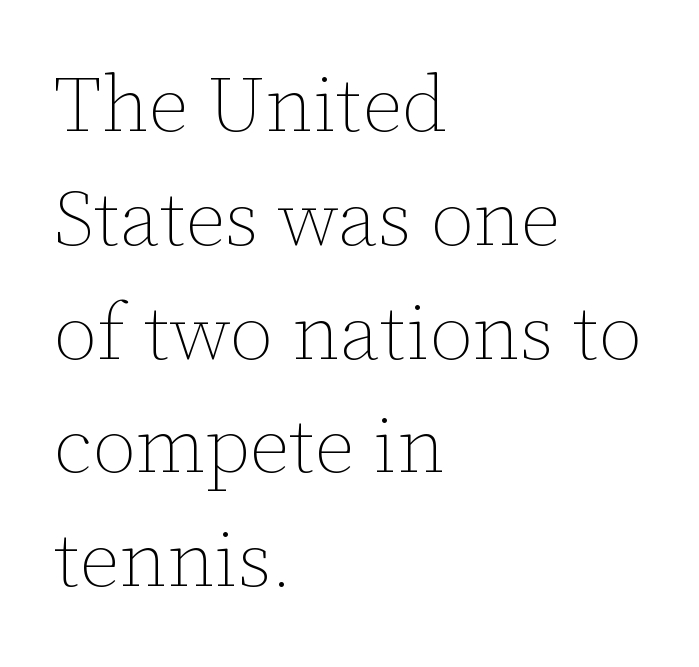
{"italic": "no", "bold": "no", "weight": "thin", "width": "normal", "stroke_contrast": "low", "x_height": "medium", "monospaced": "no", "underline": "no", "align": "left", "line_spacing": "normal", "line_spacing_ratio": 1.44, "letter_spacing": "normal", "letter_spacing_em": 0.0, "glyph_px": 79}
